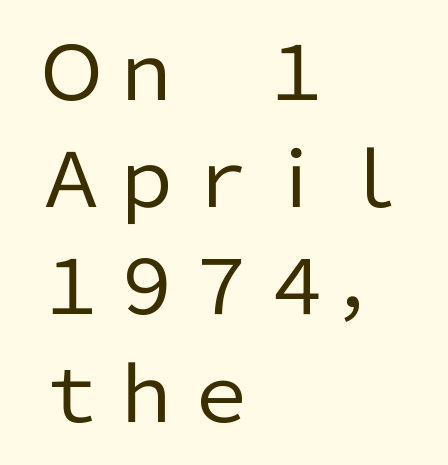
Q: Is the text bold? A: No.
Q: Is the text italic (slanted)? A: No, it is upright.
Q: Is the typeface a serif or a sans-serif typeface? A: Sans-serif.
Q: Is the text underlined? A: No.
Q: How is the paragraph aligned? A: Left-aligned.
Q: Is the spacing between letters normal or unusually wide? A: Normal.
Q: Is the spacing between lines tight, normal or loose? A: Normal.
Q: Width (condensed, normal, or wide)? A: Normal.
Q: Stroke contrast? A: Low.
Q: x-height? A: Medium.
Q: Monospaced? A: No.
